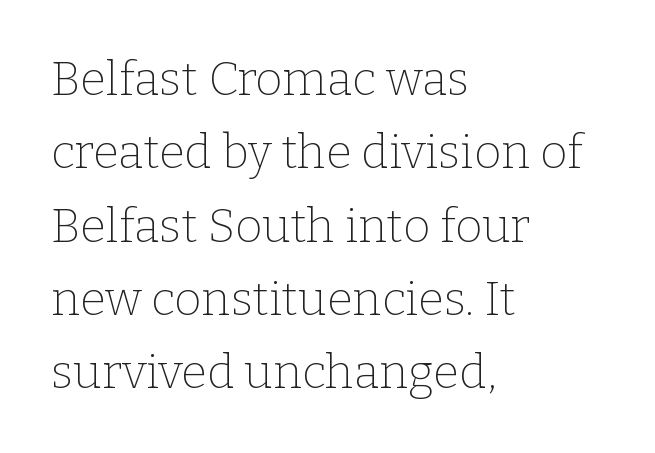
{"serif": "yes", "italic": "no", "bold": "no", "weight": "thin", "width": "normal", "stroke_contrast": "low", "x_height": "medium", "monospaced": "no", "underline": "no", "align": "left", "line_spacing": "normal", "line_spacing_ratio": 1.56, "letter_spacing": "normal", "letter_spacing_em": 0.0, "glyph_px": 47}
